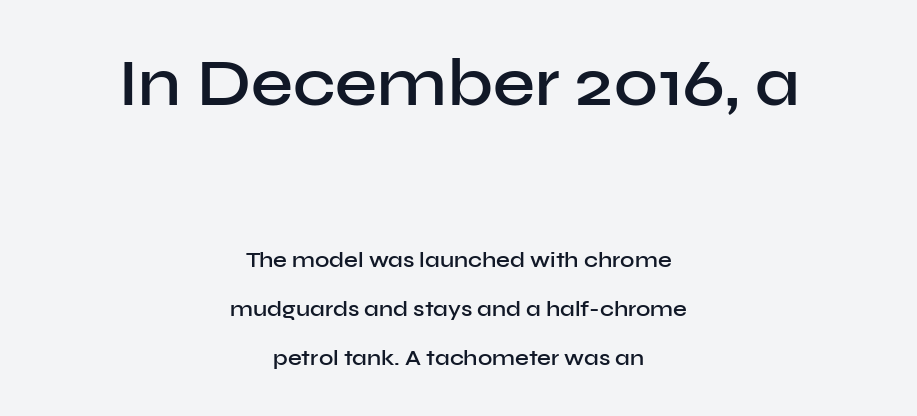
A sans-serif font was chosen for this passage. How heavy is the stroke? Medium-heavy — a semibold, shy of bold. Tracking value appears to be zero — textbook default spacing. Where is the straight margin? There isn't one; the lines are centered. The words here are not underlined. Characters remain perfectly vertical along every line.
